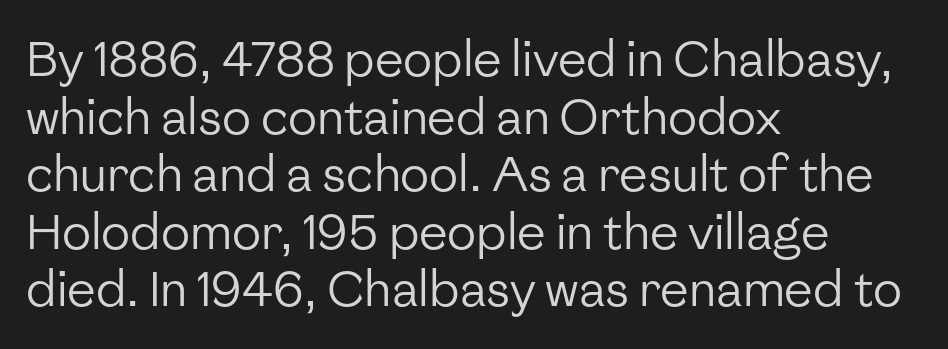
The image shows 48 px regular-weight sans-serif type, upright; set left-aligned, line spacing 1.2x, normal letter spacing, not underlined; low stroke contrast and a medium x-height.
